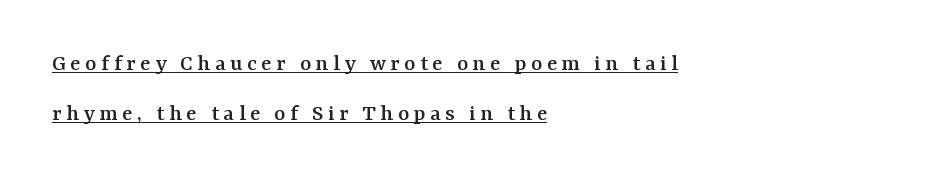
This rendering features underlined lettering. The rendering uses a large line-height, opening up the rows. Tall strokes in this sample are plumb rather than angled. This sample is left-justified, so line endings fall wherever the words run out.
